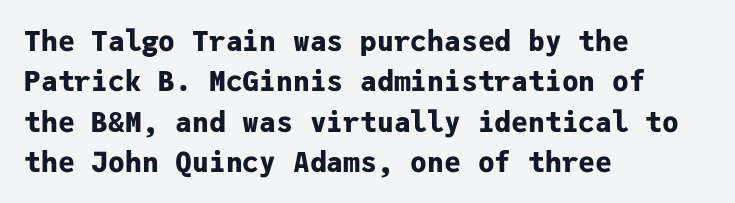
The image shows 28 px bold sans-serif type, upright, monospaced; set left-aligned, normal line spacing (1.44x), normal letter spacing, not underlined; low stroke contrast and a medium x-height.
